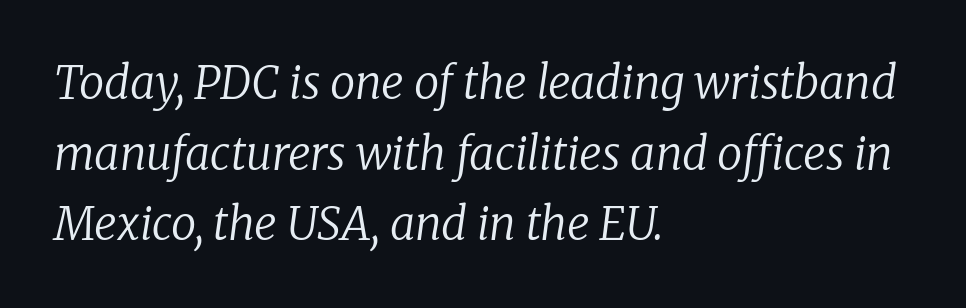
Q: Is the text bold? A: No.
Q: Is the text italic (slanted)? A: Yes, it leans right by about 8 degrees.
Q: Is the typeface a serif or a sans-serif typeface? A: Serif.
Q: Is the text underlined? A: No.
Q: How is the paragraph aligned? A: Left-aligned.
Q: Is the spacing between letters normal or unusually wide? A: Normal.
Q: Is the spacing between lines tight, normal or loose? A: Normal.
Q: Width (condensed, normal, or wide)? A: Normal.
Q: Stroke contrast? A: Low.
Q: x-height? A: Medium.
Q: Monospaced? A: No.
